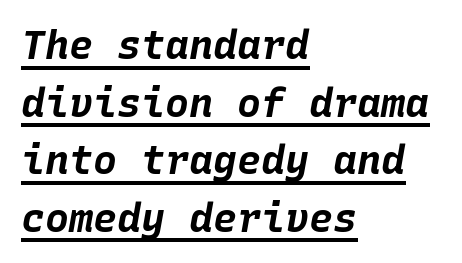
The image shows 40 px bold type, italic (leaning right), monospaced; set left-aligned, normal line spacing (1.44x), normal letter spacing, underlined; low stroke contrast and a large x-height.
